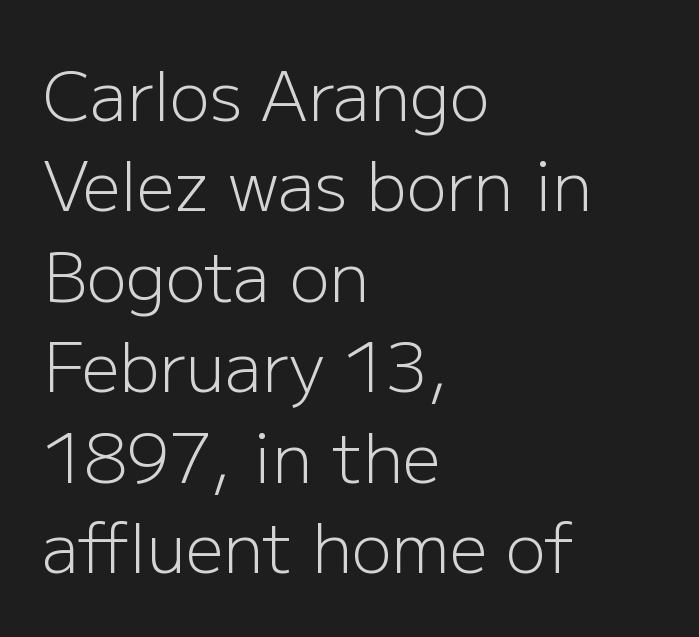
{"serif": "no", "italic": "no", "bold": "no", "weight": "light", "width": "normal", "stroke_contrast": "low", "x_height": "medium", "monospaced": "no", "underline": "no", "align": "left", "line_spacing": "normal", "line_spacing_ratio": 1.35, "letter_spacing": "normal", "letter_spacing_em": 0.0, "glyph_px": 67}
